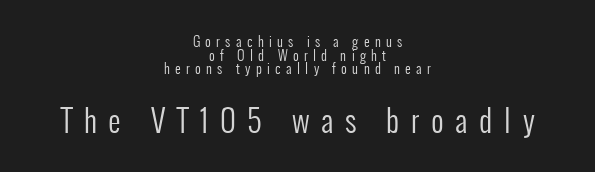
Does extra space separate the letters? Yes, quite a lot of it. Does the type have serifs? No, each stem ends abruptly. The lettering stays uniformly vertical, giving the passage a roman look. These lines are rendered in a variable-pitch font.
